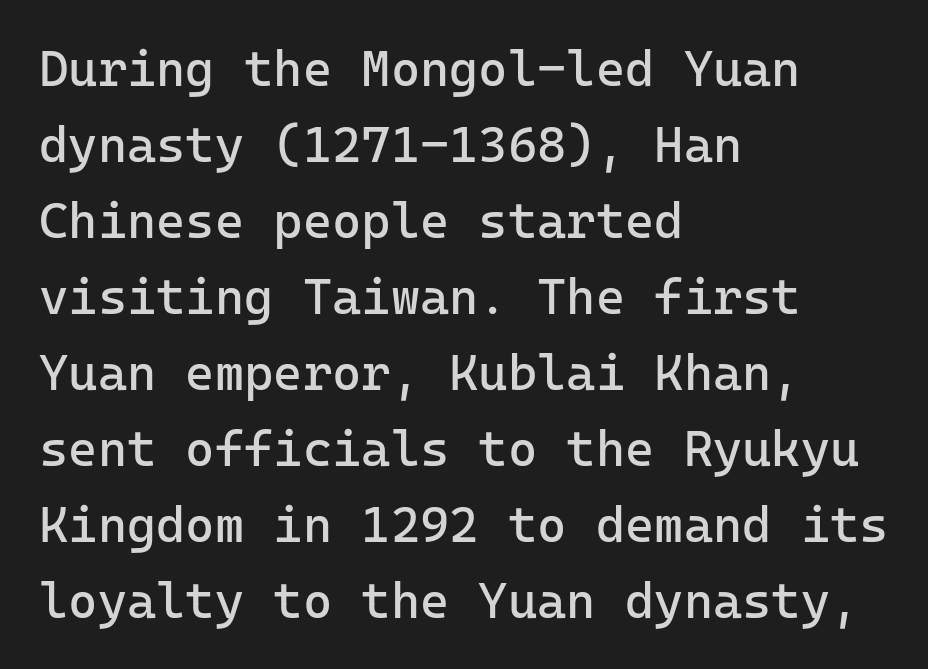
I'd call this a sans setting — the letters go barefoot. The typography opts for an upright posture over an oblique one. A typesetter would call this zero additional tracking. The rendering uses typewriter-style spacing with identical character cells. The compositor pushed each line to the left boundary. The rows are spaced the way most documents space them.
